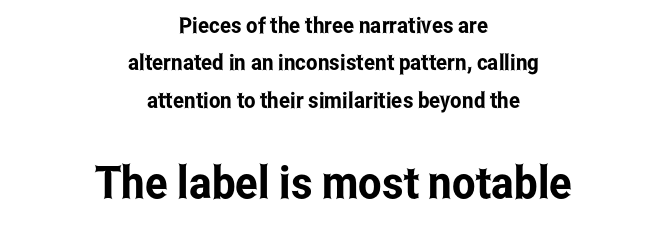
The image shows 45 px condensed sans-serif type, upright; set centered, normal line spacing (1.7x), normal letter spacing, not underlined; the second (bottom) block is 2.05x larger; low stroke contrast and a medium x-height.
